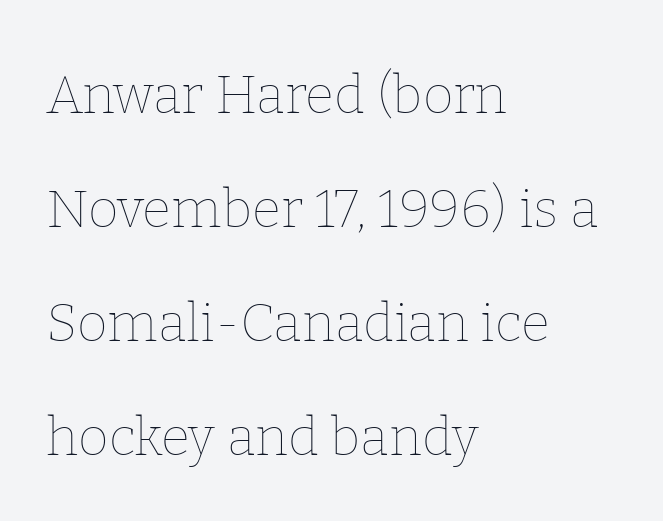
Students, note that the glyphs here touch the page at normal intervals. A bare baseline throughout the passage. Weight: in the light-to-regular range. Leading is clearly above the norm, producing a sparse column. Compared with a centered layout, this one pins lines to the left instead.
